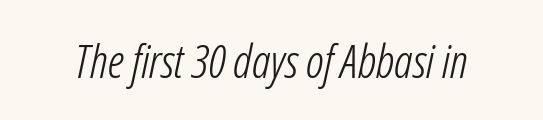
The passage shown is not bold in any degree. Letters rest on an invisible, unmarked baseline. Here the glyphs are tracked normally, forming tight word shapes. Yep, that's italic — everything's leaning. Looks like regular typesetting: each glyph gets only the width it needs.
